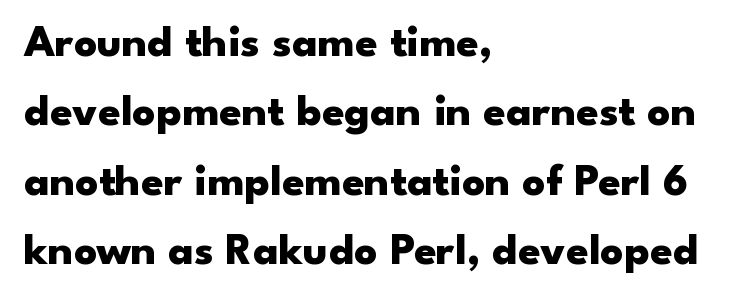
The image shows 45 px heavy, wide sans-serif type, upright; set left-aligned, normal line spacing (1.54x), normal letter spacing, not underlined; low stroke contrast and a small x-height.
